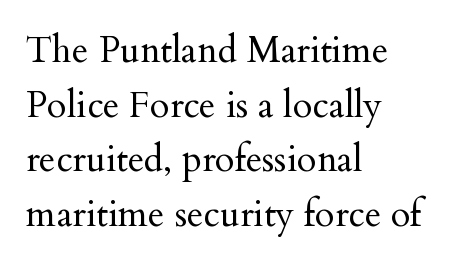
{"serif": "yes", "italic": "no", "bold": "no", "weight": "regular", "width": "normal", "stroke_contrast": "medium", "x_height": "small", "monospaced": "no", "underline": "no", "align": "left", "line_spacing": "normal", "line_spacing_ratio": 1.52, "letter_spacing": "normal", "letter_spacing_em": 0.0, "glyph_px": 36}
